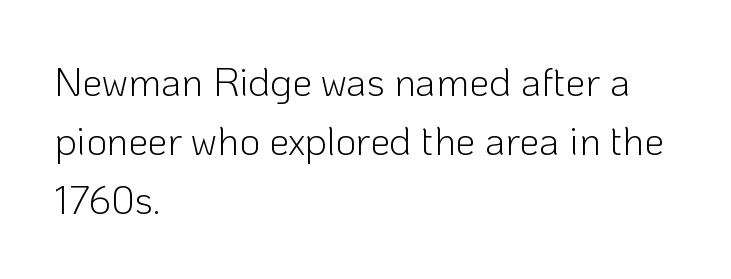
The image shows 40 px light sans-serif type, upright; set left-aligned, normal line spacing (1.47x), normal letter spacing, not underlined; low stroke contrast and a medium x-height.
